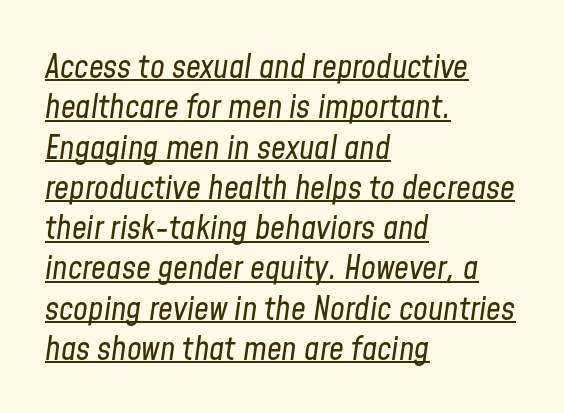
{"italic": "yes", "lean": "right", "slant_degrees": 8, "bold": "no", "weight": "regular", "width": "condensed", "stroke_contrast": "low", "x_height": "medium", "monospaced": "no", "underline": "yes", "align": "left", "line_spacing_ratio": 1.22, "letter_spacing": "normal", "letter_spacing_em": 0.0, "glyph_px": 33}
